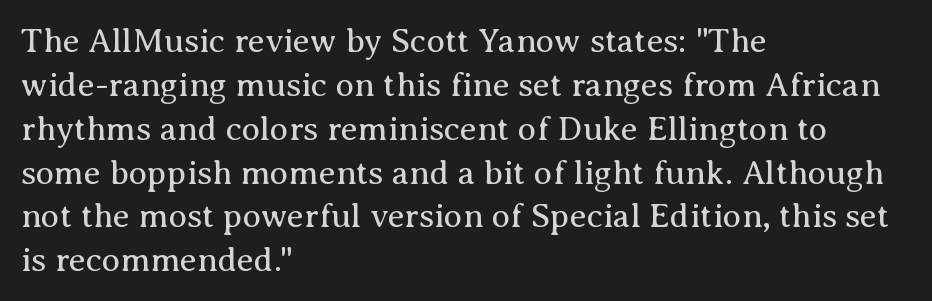
The face looks like a standard text weight, possibly lighter. Proportional: the letters do not fall into vertical columns. A typesetter would call this zero additional tracking. The block of text has a typical density, with ordinary space between rows. The typography opts for an upright posture over an oblique one.
